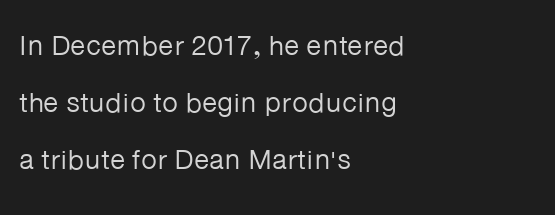
The image shows 28 px regular-weight sans-serif type, upright; set left-aligned, loose line spacing (2.04x), normal letter spacing, not underlined; low stroke contrast and a medium x-height.
